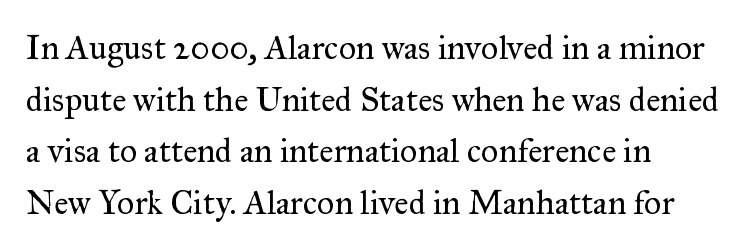
Q: Is the text bold? A: No.
Q: Is the text italic (slanted)? A: No, it is upright.
Q: Is the typeface a serif or a sans-serif typeface? A: Serif.
Q: Is the text underlined? A: No.
Q: How is the paragraph aligned? A: Left-aligned.
Q: Is the spacing between letters normal or unusually wide? A: Normal.
Q: Is the spacing between lines tight, normal or loose? A: Normal.
Q: Width (condensed, normal, or wide)? A: Normal.
Q: Stroke contrast? A: Medium.
Q: x-height? A: Small.
Q: Monospaced? A: No.
